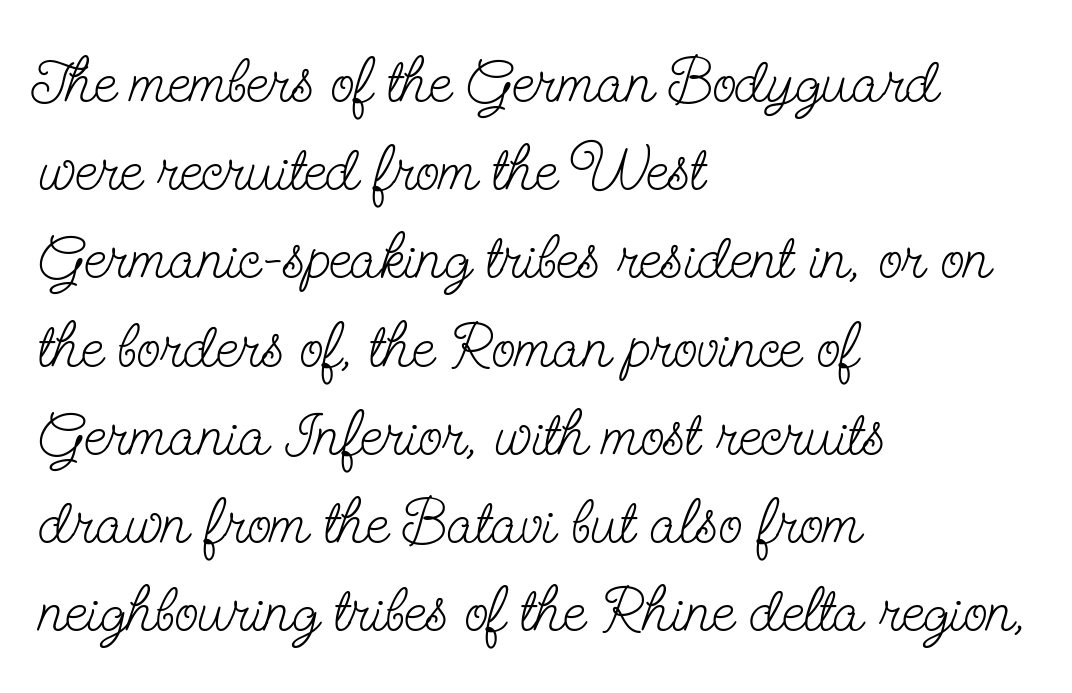
{"serif": "yes", "bold": "no", "weight": "light", "width": "condensed", "stroke_contrast": "low", "x_height": "small", "monospaced": "no", "underline": "no", "align": "left", "line_spacing": "normal", "line_spacing_ratio": 1.4, "letter_spacing": "normal", "letter_spacing_em": 0.0, "glyph_px": 63}
